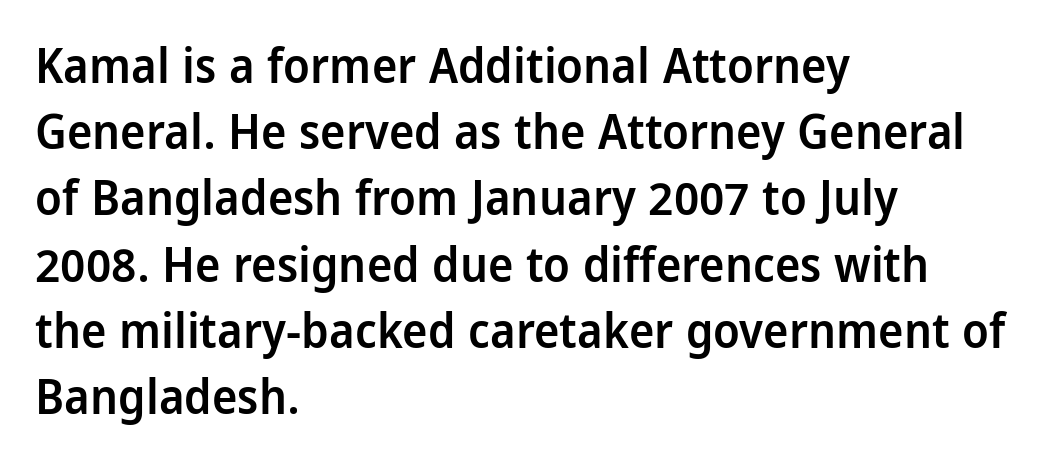
The image shows 48 px semibold, condensed sans-serif type, upright; set left-aligned, normal line spacing (1.38x), normal letter spacing, not underlined; low stroke contrast and a large x-height.
